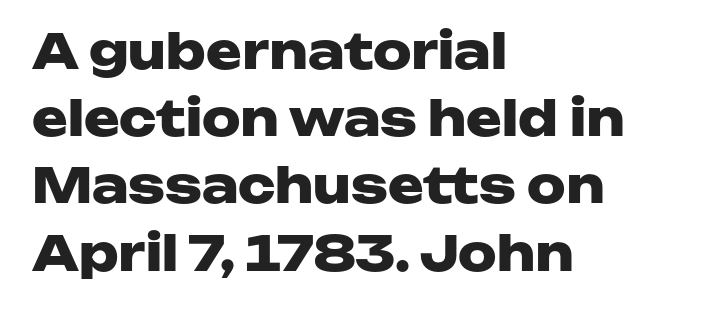
The image shows 48 px heavy, wide sans-serif type, upright; set left-aligned, normal line spacing (1.4x), normal letter spacing, not underlined; low stroke contrast and a medium x-height.
